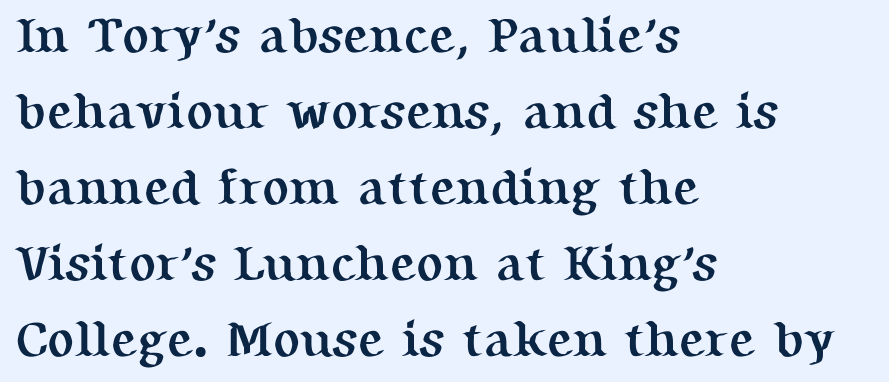
The image shows 50 px semibold serif type, upright; set left-aligned, normal line spacing (1.52x), normal letter spacing, not underlined; medium stroke contrast and a medium x-height.
